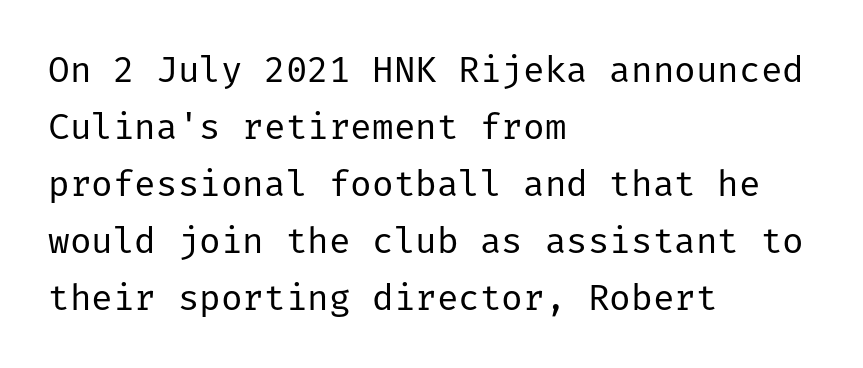
The space directly below the letters is spotless. The face used here is a sans, in the tradition of grotesques and geometrics. How would I describe the line gaps? Plain and ordinary. The letters stand straight up with perfectly vertical stems. The font sits on the lighter half of the weight spectrum, regular included. Default kerning and tracking; the words read as compact shapes.
